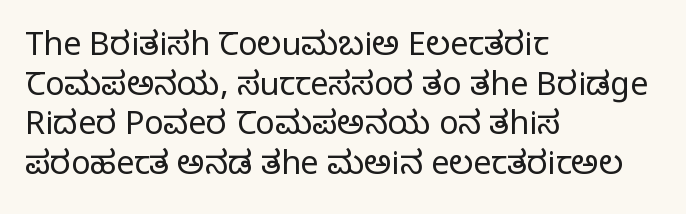
Is there any slant? The stems are plumb. There is no visible air inserted between adjacent glyphs. Serif or sans? Serif — the stroke terminals have little feet. The rag falls on the right side of this text block. The weight tops out at a normal text grade. Nobody drew a line under any word here.
